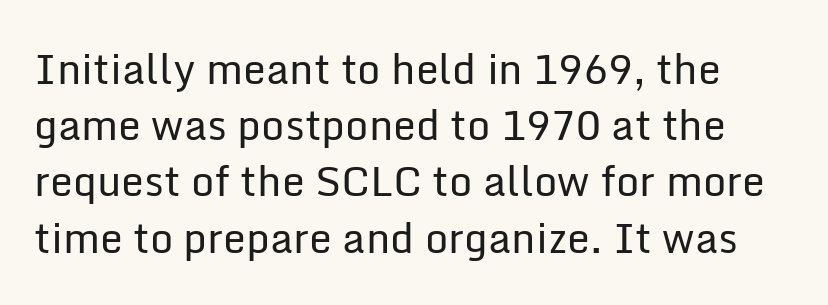
No extra tracking has been applied to these lines. Looks like regular typesetting: each glyph gets only the width it needs. Typographically, this falls in the sans-serif category. A roman cut, with each character standing at attention. No word sits above an underline.
